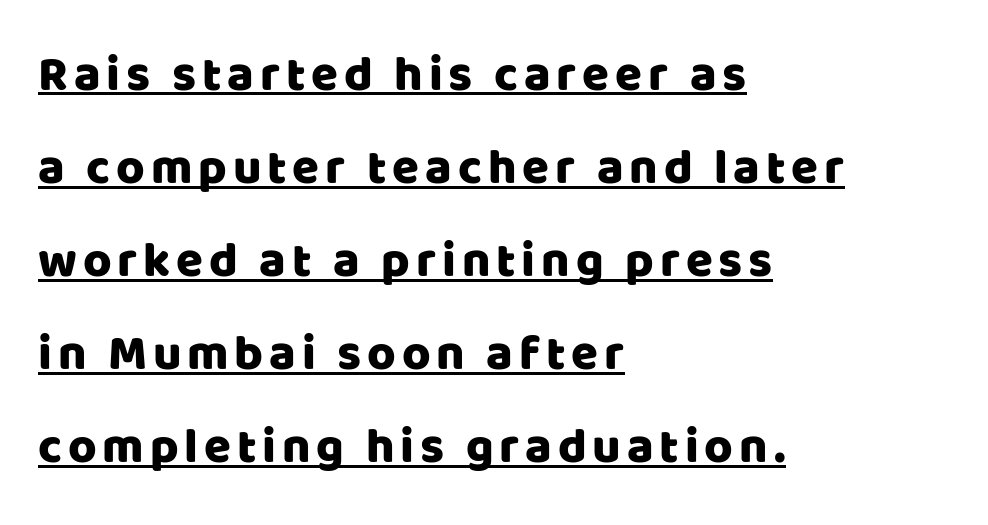
{"serif": "no", "italic": "no", "width": "normal", "stroke_contrast": "low", "x_height": "large", "monospaced": "no", "underline": "yes", "align": "left", "line_spacing": "loose", "line_spacing_ratio": 1.9, "glyph_px": 49}
